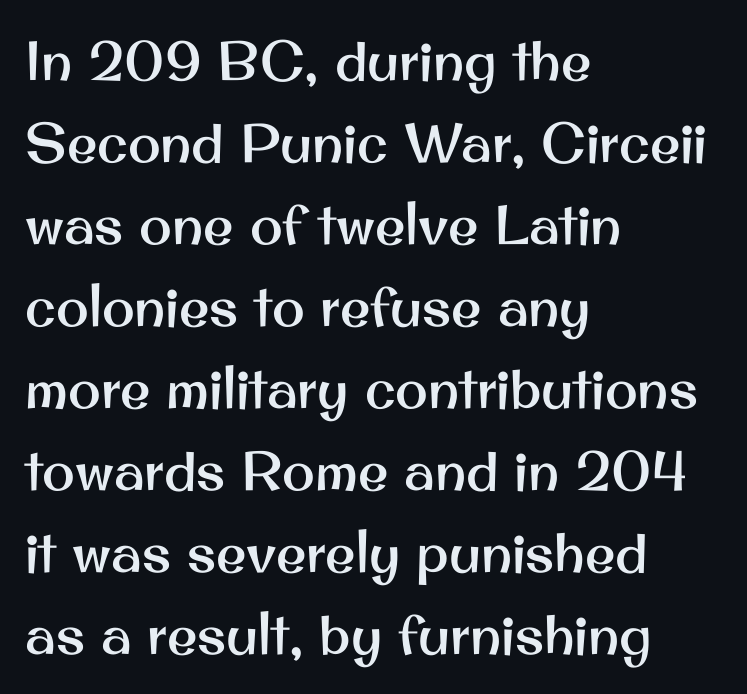
{"serif": "no", "italic": "no", "width": "normal", "stroke_contrast": "medium", "x_height": "small", "monospaced": "no", "underline": "no", "align": "left", "line_spacing": "normal", "line_spacing_ratio": 1.49, "letter_spacing": "normal", "letter_spacing_em": 0.0, "glyph_px": 55}
